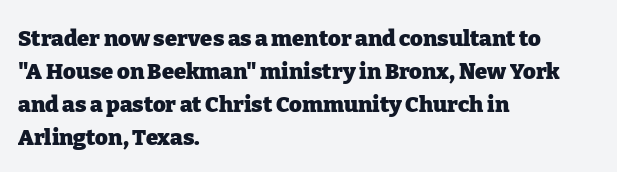
Q: Is the text bold? A: Yes.
Q: Is the text italic (slanted)? A: No, it is upright.
Q: Is the text underlined? A: No.
Q: How is the paragraph aligned? A: Left-aligned.
Q: Is the spacing between letters normal or unusually wide? A: Normal.
Q: Is the spacing between lines tight, normal or loose? A: Normal.
